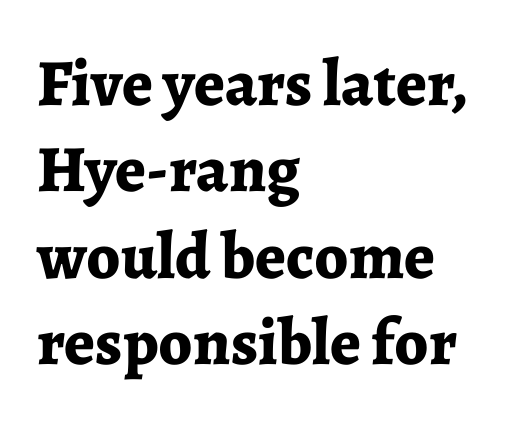
Letterform terminals end in serifs throughout the passage. Notice how the passage keeps a crisp vertical edge on the left only. You'd pick this weight for a headline — it's a proper bold. The lines sit at an ordinary, default distance from one another.
